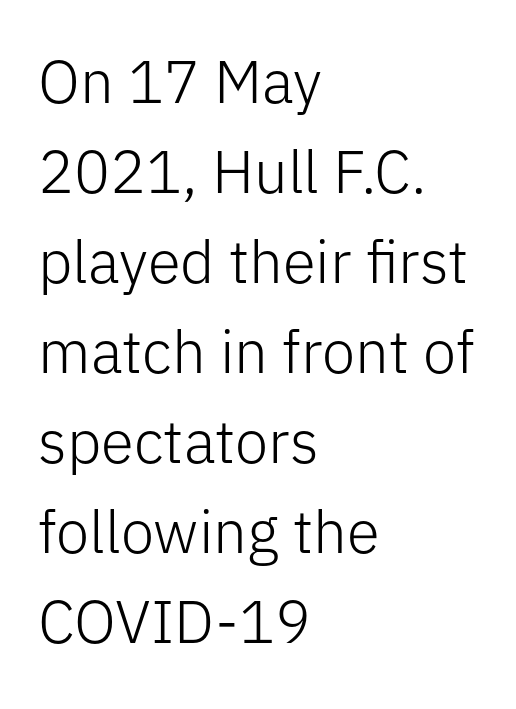
The ragged edge is on the right, which tells us the setting is flush left. Tracking value appears to be zero — textbook default spacing. The letters advance in unequal steps, a hallmark of proportional type. Characters remain perfectly vertical along every line.
